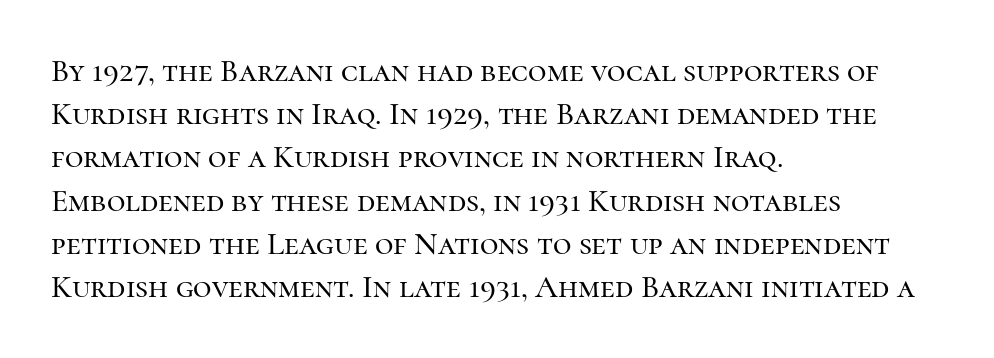
{"serif": "yes", "italic": "no", "width": "normal", "stroke_contrast": "high", "x_height": "medium", "monospaced": "no", "underline": "no", "align": "left", "line_spacing": "normal", "line_spacing_ratio": 1.35, "letter_spacing": "normal", "letter_spacing_em": 0.0, "glyph_px": 32}
